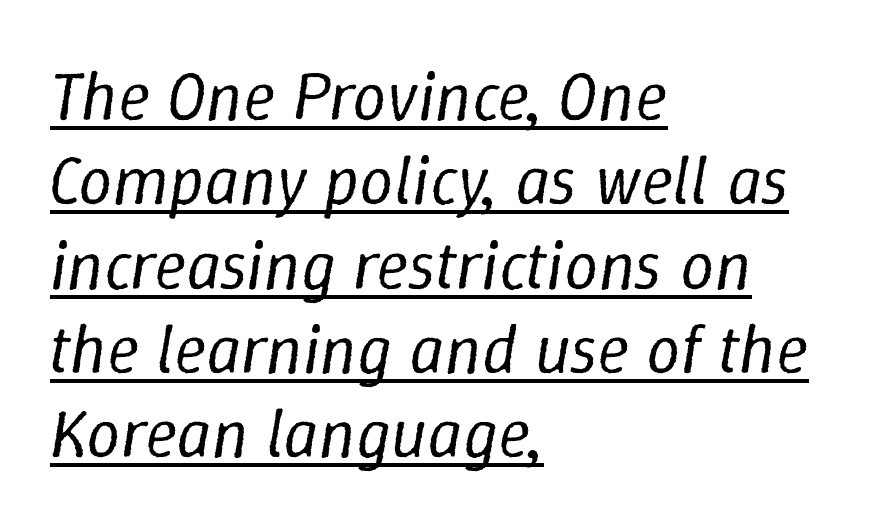
{"italic": "yes", "lean": "right", "slant_degrees": 9, "bold": "no", "weight": "regular", "width": "normal", "stroke_contrast": "low", "x_height": "medium", "monospaced": "no", "underline": "yes", "align": "left", "line_spacing_ratio": 1.24, "letter_spacing": "normal", "letter_spacing_em": 0.0, "glyph_px": 68}
